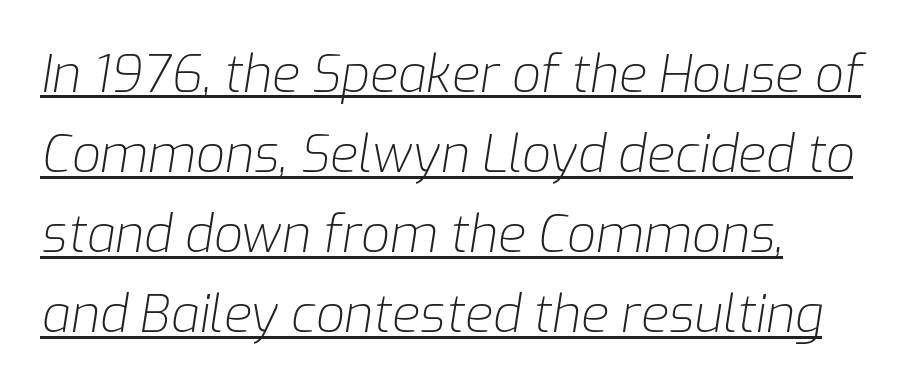
The image shows 51 px light type, italic (leaning right); set normal line spacing (1.57x), normal letter spacing, underlined; low stroke contrast and a medium x-height.
